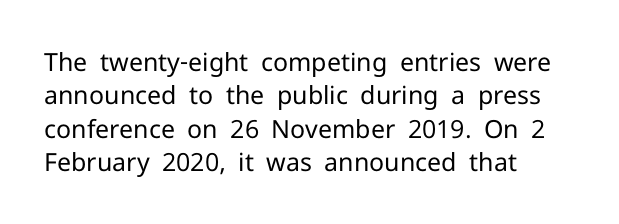
Q: Is the text bold? A: No.
Q: Is the text italic (slanted)? A: No, it is upright.
Q: Is the text underlined? A: No.
Q: How is the paragraph aligned? A: Left-aligned.
Q: Is the spacing between letters normal or unusually wide? A: Normal.
Q: Is the spacing between lines tight, normal or loose? A: Normal.
